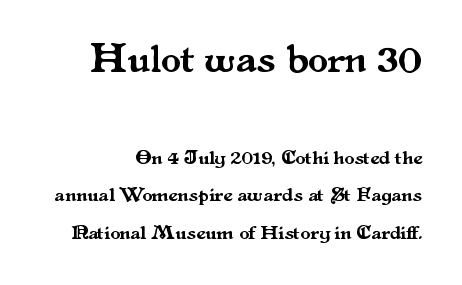
Q: Is the text italic (slanted)? A: No, it is upright.
Q: Is the typeface a serif or a sans-serif typeface? A: Serif.
Q: Is the text underlined? A: No.
Q: Is the spacing between letters normal or unusually wide? A: Normal.
Q: Which block of text is set in a larger size, the first (top) or the second (bottom)? A: The first (top) one.
Q: Width (condensed, normal, or wide)? A: Normal.
Q: Stroke contrast? A: Medium.
Q: x-height? A: Small.
Q: Monospaced? A: No.
